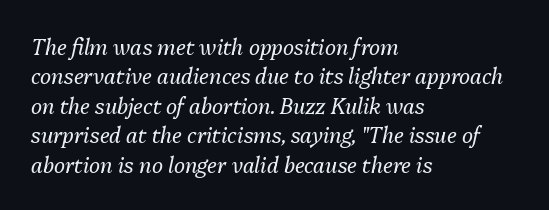
{"italic": "yes", "lean": "right", "slant_degrees": 13, "bold": "no", "underline": "no", "align": "left", "line_spacing": "normal", "line_spacing_ratio": 1.4, "letter_spacing": "normal", "letter_spacing_em": 0.0, "glyph_px": 21}
